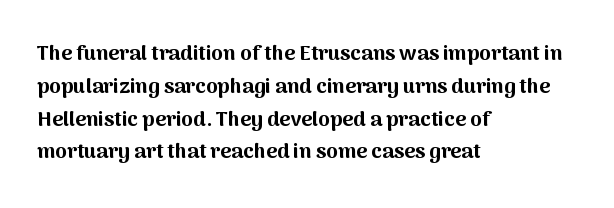
Weight check: bold — yes, fully. This rendering features lettering with no underline. This is the regular roman posture of the typeface. Is there much room between lines? A standard amount, neither cramped nor airy. No extra tracking has been applied to these lines. The rag falls on the right side of this text block.
